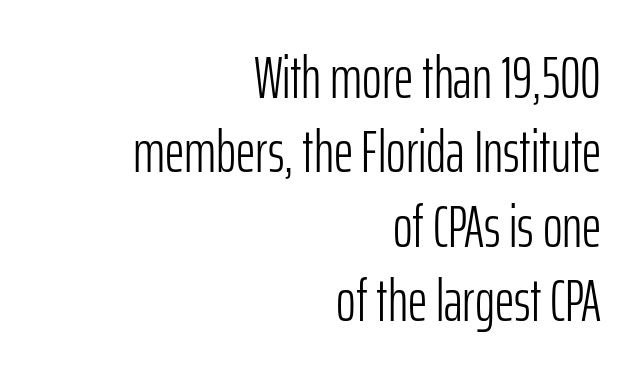
{"serif": "no", "italic": "no", "bold": "no", "weight": "light", "width": "condensed", "stroke_contrast": "low", "x_height": "medium", "monospaced": "no", "underline": "no", "align": "right", "line_spacing_ratio": 1.24, "letter_spacing": "normal", "letter_spacing_em": 0.0, "glyph_px": 60}
